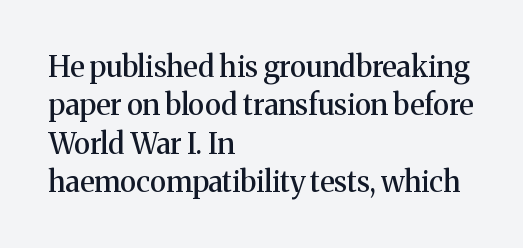
Q: Is the text italic (slanted)? A: No, it is upright.
Q: Is the typeface a serif or a sans-serif typeface? A: Serif.
Q: Is the text underlined? A: No.
Q: How is the paragraph aligned? A: Left-aligned.
Q: Is the spacing between letters normal or unusually wide? A: Normal.
Q: Is the spacing between lines tight, normal or loose? A: Normal.
Q: Width (condensed, normal, or wide)? A: Normal.
Q: Stroke contrast? A: Medium.
Q: x-height? A: Medium.
Q: Monospaced? A: No.
